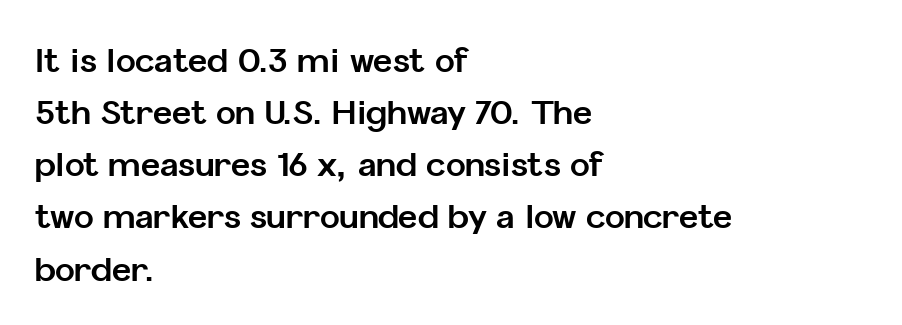
The image shows 33 px bold sans-serif type, upright; set left-aligned, normal line spacing (1.58x), normal letter spacing, not underlined; low stroke contrast and a medium x-height.
